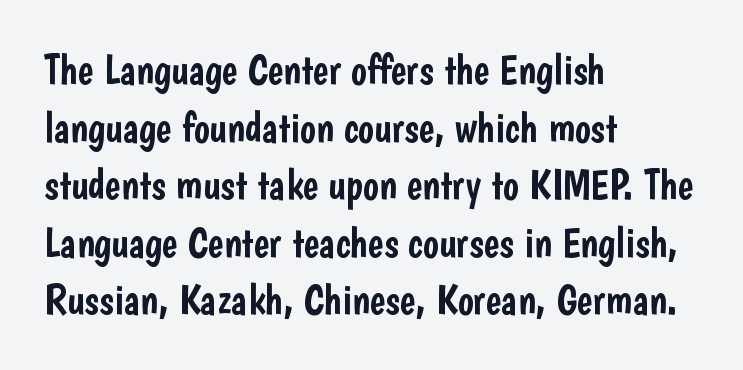
Q: Is the text italic (slanted)? A: No, it is upright.
Q: Is the typeface a serif or a sans-serif typeface? A: Sans-serif.
Q: Is the text underlined? A: No.
Q: How is the paragraph aligned? A: Left-aligned.
Q: Is the spacing between letters normal or unusually wide? A: Normal.
Q: Is the spacing between lines tight, normal or loose? A: Normal.
Q: Width (condensed, normal, or wide)? A: Condensed.
Q: Stroke contrast? A: Low.
Q: x-height? A: Medium.
Q: Monospaced? A: No.
